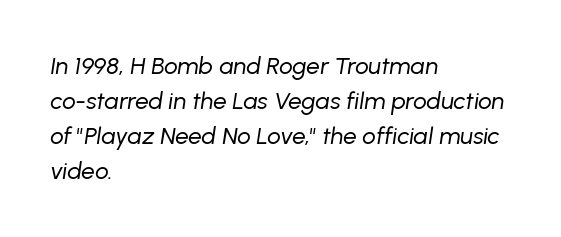
The image shows 24 px text type, italic (leaning right); set left-aligned, normal line spacing (1.46x), normal letter spacing, not underlined.
